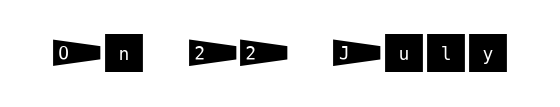
{"serif": "no", "italic": "no", "width": "normal", "stroke_contrast": "medium", "x_height": "large", "underline": "no", "letter_spacing": "normal", "letter_spacing_em": 0.0, "glyph_px": 43}
